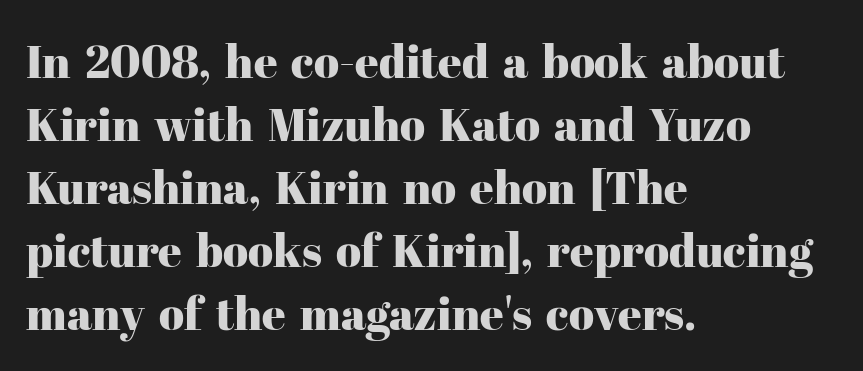
Which margin do the lines hug? The left one — the right edge is uneven. Does the type have serifs? Yes, each stem ends in a small foot. The passage shown is not underscored anywhere. Italic: no, the glyphs are upright roman. Honestly, the letter spacing is just normal — you wouldn't notice it. Is this a fixed-width face? No — the glyphs have proportional, varying widths.
